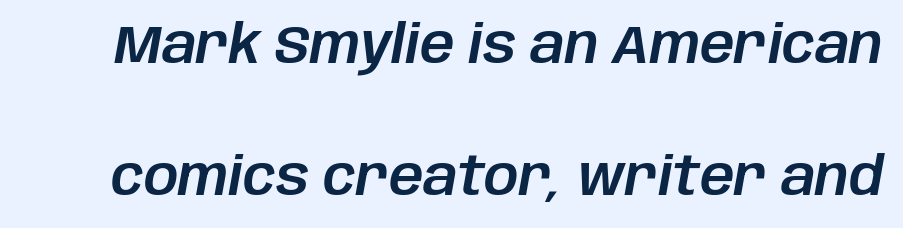
The image shows 54 px text type, italic (leaning right); set loose line spacing (2.44x), normal letter spacing, not underlined; low stroke contrast and a large x-height.
